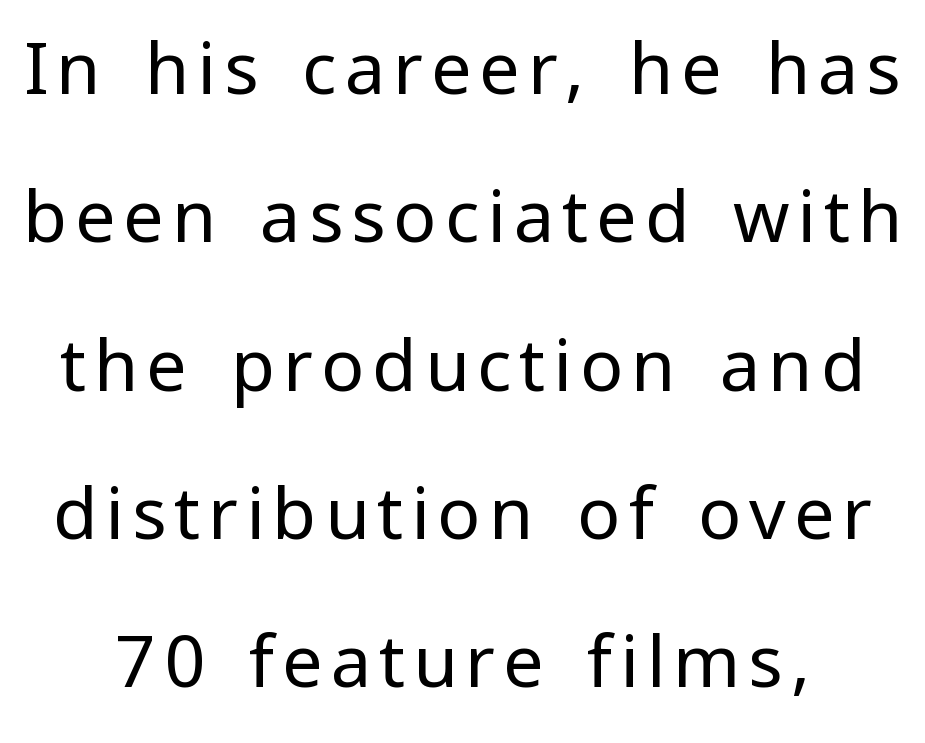
The image shows 72 px regular-weight sans-serif type, upright; set loose line spacing (2.06x), not underlined; low stroke contrast and a medium x-height.
